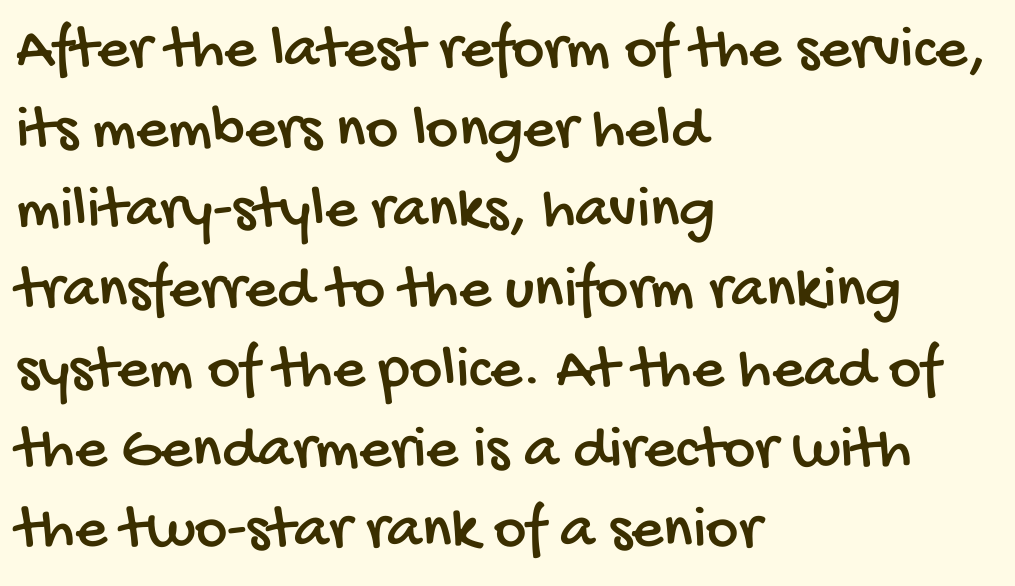
{"serif": "no", "width": "condensed", "stroke_contrast": "low", "x_height": "large", "monospaced": "no", "underline": "no", "align": "left", "line_spacing": "normal", "line_spacing_ratio": 1.29, "letter_spacing": "normal", "letter_spacing_em": 0.0, "glyph_px": 62}
